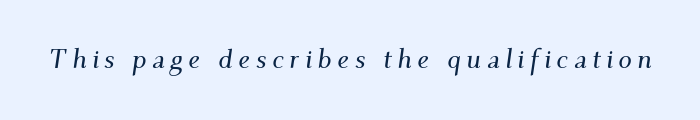
{"italic": "yes", "lean": "right", "slant_degrees": 9, "underline": "no", "letter_spacing": "wide", "letter_spacing_em": 0.2, "glyph_px": 27}
